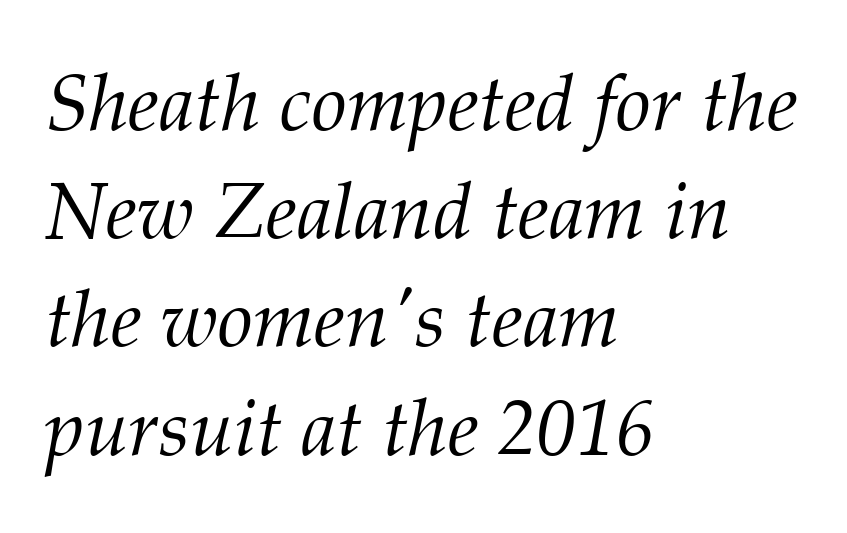
The image shows 79 px light serif type, italic (leaning right); set left-aligned, normal line spacing (1.37x), normal letter spacing, not underlined; medium stroke contrast and a medium x-height.
